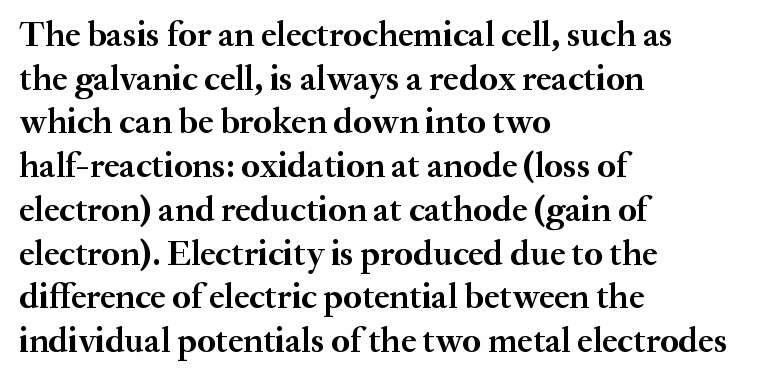
The image shows 35 px semibold serif type, upright; set left-aligned, normal line spacing (1.25x), normal letter spacing, not underlined; medium stroke contrast and a small x-height.
